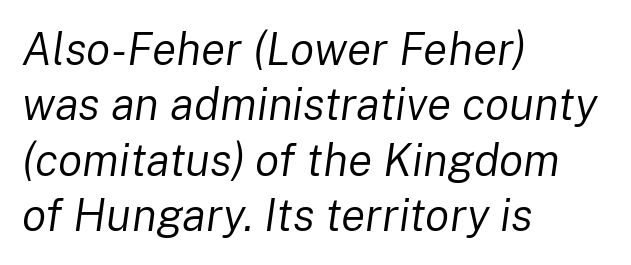
In CSS terms this would be text-align: left. Lines of text with bare space underneath. The passage shown leans; its letterforms are oblique. The passage shown is typed in a proportional face where columns would drift.
